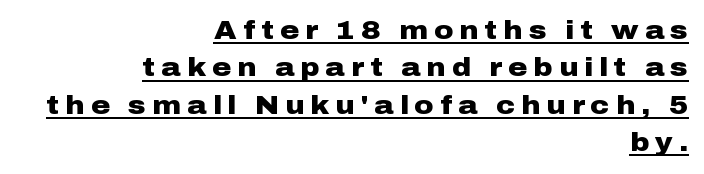
The image shows 26 px bold type, upright; set right-aligned, normal line spacing (1.44x), unusually wide letter spacing (+0.24 em), underlined.
